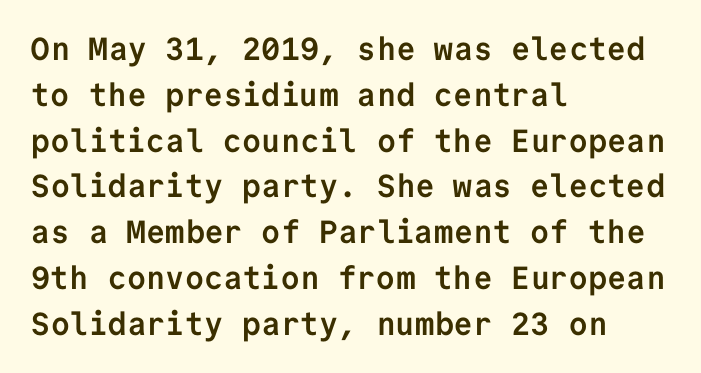
The image shows 32 px semibold sans-serif type, upright, monospaced; set left-aligned, normal line spacing (1.43x), normal letter spacing, not underlined; low stroke contrast and a medium x-height.
